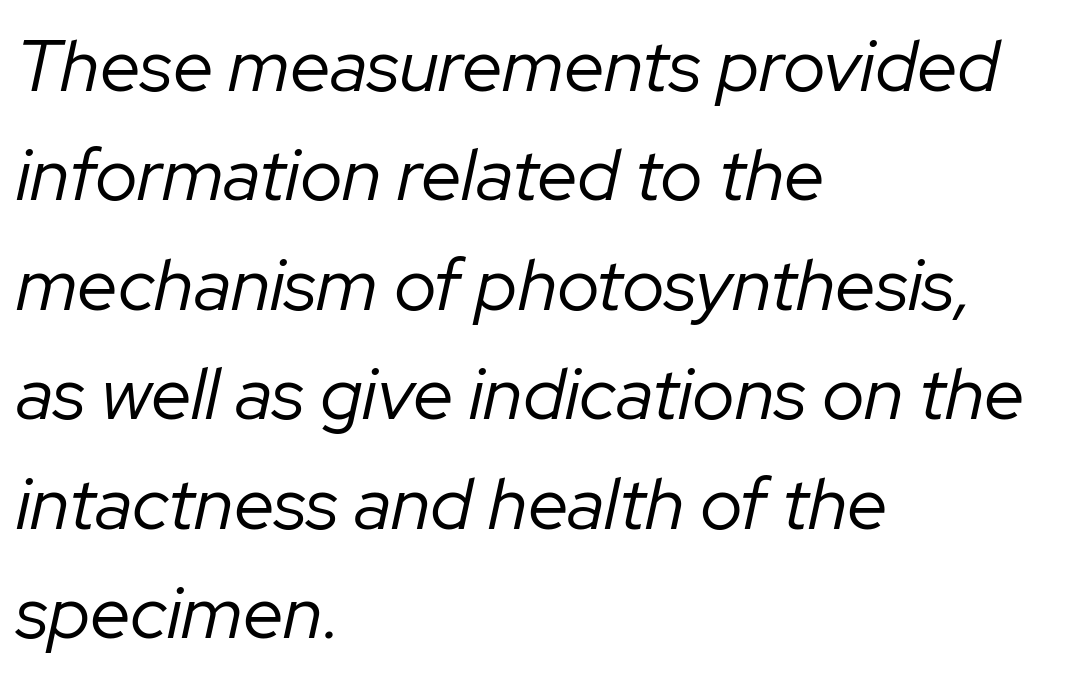
{"italic": "yes", "lean": "right", "slant_degrees": 12, "bold": "no", "weight": "regular", "width": "normal", "stroke_contrast": "low", "x_height": "medium", "monospaced": "no", "underline": "no", "align": "left", "line_spacing": "normal", "line_spacing_ratio": 1.5, "letter_spacing": "normal", "letter_spacing_em": 0.0, "glyph_px": 73}
